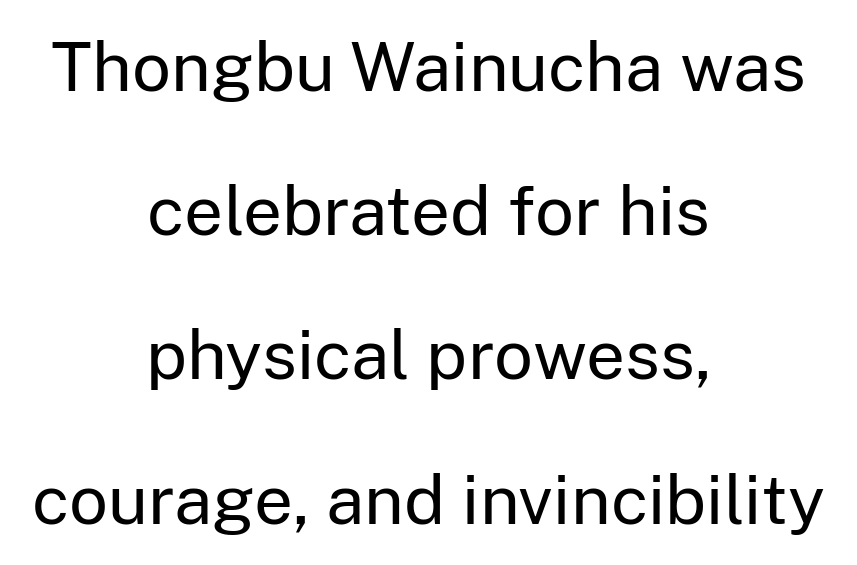
{"serif": "no", "italic": "no", "bold": "no", "weight": "regular", "width": "normal", "stroke_contrast": "low", "x_height": "medium", "monospaced": "no", "underline": "no", "align": "center", "line_spacing": "loose", "line_spacing_ratio": 2.09, "letter_spacing": "normal", "letter_spacing_em": 0.0, "glyph_px": 69}
